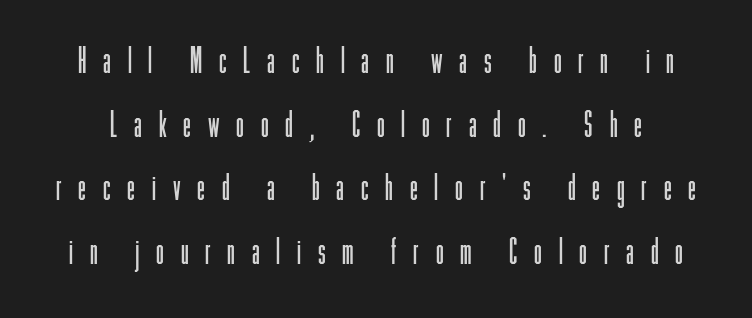
Q: Is the text bold? A: No.
Q: Is the text italic (slanted)? A: No, it is upright.
Q: Is the typeface a serif or a sans-serif typeface? A: Sans-serif.
Q: Is the text underlined? A: No.
Q: Is the spacing between letters normal or unusually wide? A: Unusually wide.
Q: Width (condensed, normal, or wide)? A: Condensed.
Q: Stroke contrast? A: Low.
Q: x-height? A: Medium.
Q: Monospaced? A: No.
